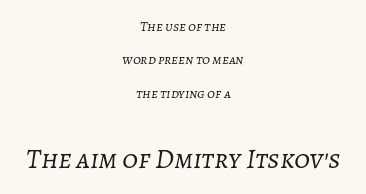
{"italic": "yes", "lean": "right", "slant_degrees": 7, "bold": "no", "weight": "light", "width": "normal", "stroke_contrast": "low", "x_height": "medium", "monospaced": "no", "underline": "no", "align": "center", "line_spacing": "loose", "line_spacing_ratio": 2.39, "letter_spacing": "normal", "letter_spacing_em": 0.0, "larger_block": "second", "size_ratio": 2.0, "glyph_px": 28}
